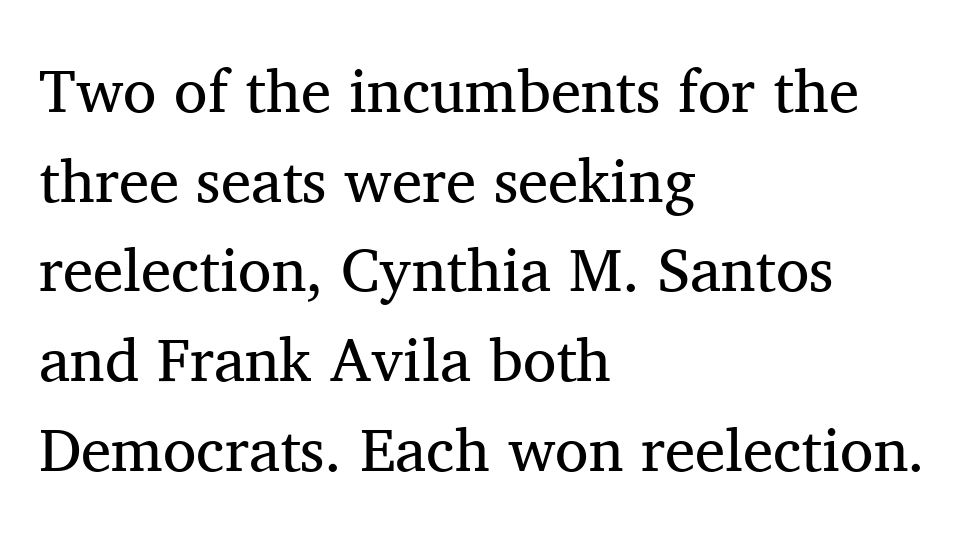
{"serif": "yes", "italic": "no", "bold": "no", "weight": "regular", "width": "normal", "stroke_contrast": "medium", "x_height": "medium", "monospaced": "no", "underline": "no", "align": "left", "line_spacing": "normal", "line_spacing_ratio": 1.47, "letter_spacing": "normal", "letter_spacing_em": 0.0, "glyph_px": 61}
